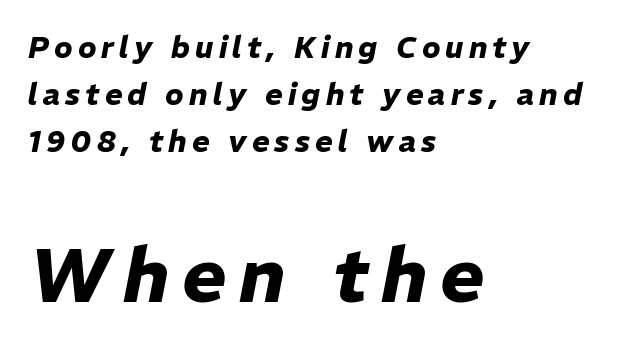
{"italic": "yes", "lean": "right", "slant_degrees": 11, "bold": "yes", "weight": "heavy", "width": "normal", "stroke_contrast": "low", "x_height": "medium", "monospaced": "no", "underline": "no", "align": "left", "line_spacing": "normal", "line_spacing_ratio": 1.56, "larger_block": "second", "size_ratio": 2.5, "glyph_px": 75}
